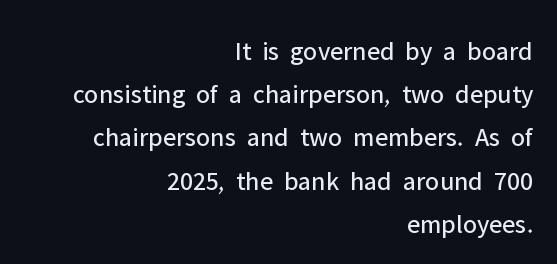
Q: Is the text bold? A: No.
Q: Is the text italic (slanted)? A: No, it is upright.
Q: Is the text underlined? A: No.
Q: How is the paragraph aligned? A: Right-aligned.
Q: Is the spacing between letters normal or unusually wide? A: Normal.
Q: Is the spacing between lines tight, normal or loose? A: Normal.
